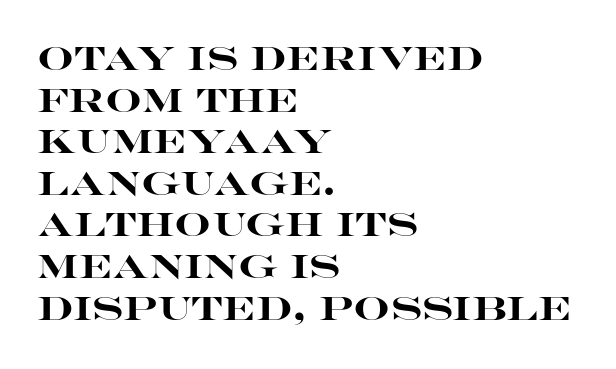
{"italic": "no", "bold": "yes", "weight": "heavy", "width": "wide", "stroke_contrast": "high", "x_height": "large", "monospaced": "no", "underline": "no", "align": "left", "line_spacing": "normal", "line_spacing_ratio": 1.3, "letter_spacing": "normal", "letter_spacing_em": 0.0, "glyph_px": 32}
